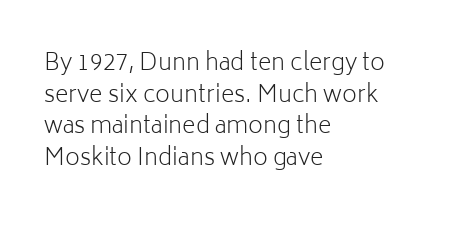
The image shows 23 px text type, upright; set left-aligned, normal line spacing (1.37x), normal letter spacing, not underlined.
